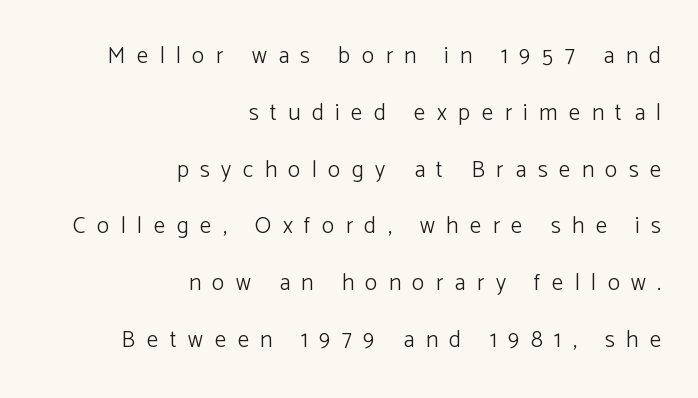
Q: Is the text bold? A: No.
Q: Is the text italic (slanted)? A: No, it is upright.
Q: Is the text underlined? A: No.
Q: How is the paragraph aligned? A: Right-aligned.
Q: Is the spacing between letters normal or unusually wide? A: Unusually wide.
Q: Is the spacing between lines tight, normal or loose? A: Loose.
